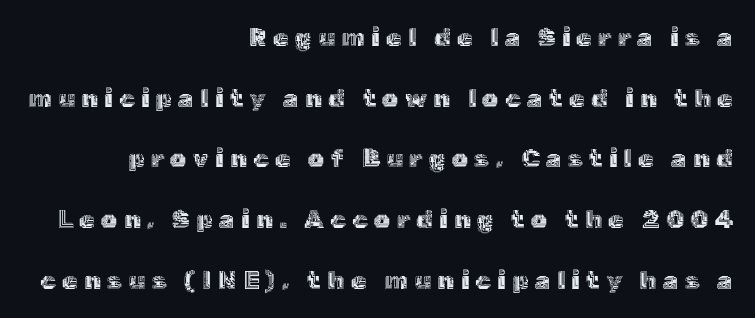
Q: Is the text italic (slanted)? A: No, it is upright.
Q: Is the text underlined? A: No.
Q: How is the paragraph aligned? A: Right-aligned.
Q: Is the spacing between letters normal or unusually wide? A: Unusually wide.
Q: Is the spacing between lines tight, normal or loose? A: Loose.
